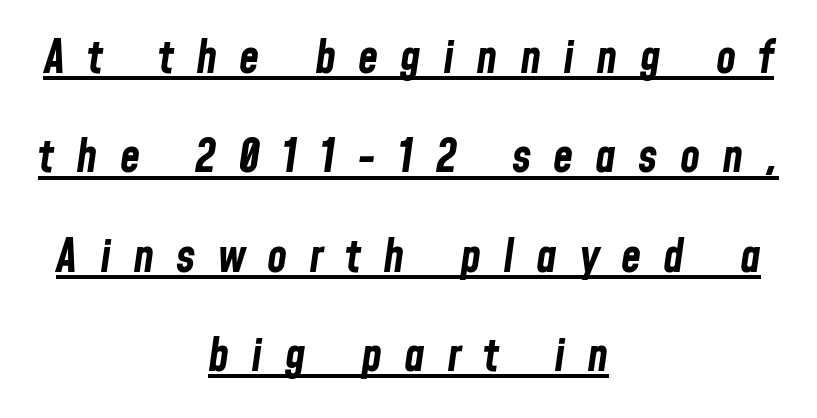
Q: Is the text bold? A: Yes.
Q: Is the text italic (slanted)? A: Yes, it leans right by about 8 degrees.
Q: Is the text underlined? A: Yes.
Q: How is the paragraph aligned? A: Centered.
Q: Is the spacing between letters normal or unusually wide? A: Unusually wide.
Q: Is the spacing between lines tight, normal or loose? A: Loose.
Q: Width (condensed, normal, or wide)? A: Condensed.
Q: Stroke contrast? A: Low.
Q: x-height? A: Medium.
Q: Monospaced? A: No.
